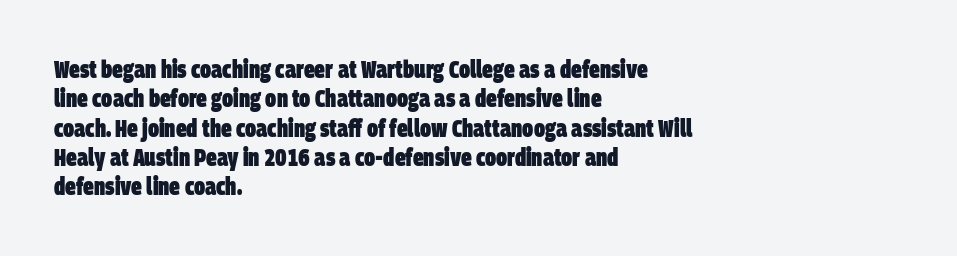
Q: Is the text bold? A: Yes.
Q: Is the text underlined? A: No.
Q: How is the paragraph aligned? A: Left-aligned.
Q: Is the spacing between letters normal or unusually wide? A: Normal.
